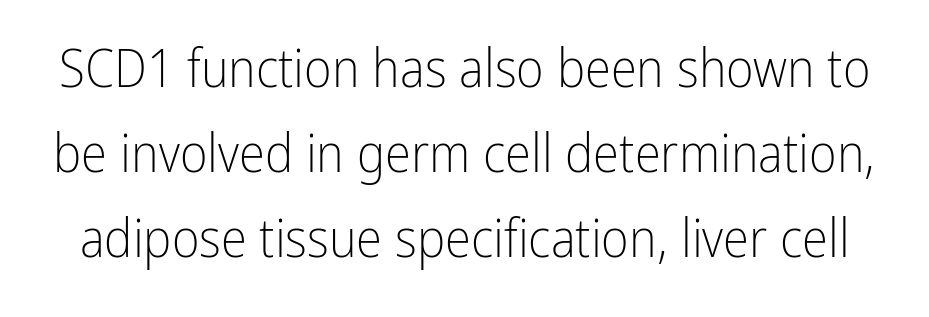
Q: Is the text bold? A: No.
Q: Is the text italic (slanted)? A: No, it is upright.
Q: Is the typeface a serif or a sans-serif typeface? A: Sans-serif.
Q: Is the text underlined? A: No.
Q: Is the spacing between letters normal or unusually wide? A: Normal.
Q: Is the spacing between lines tight, normal or loose? A: Normal.
Q: Width (condensed, normal, or wide)? A: Condensed.
Q: Stroke contrast? A: Low.
Q: x-height? A: Medium.
Q: Monospaced? A: No.
